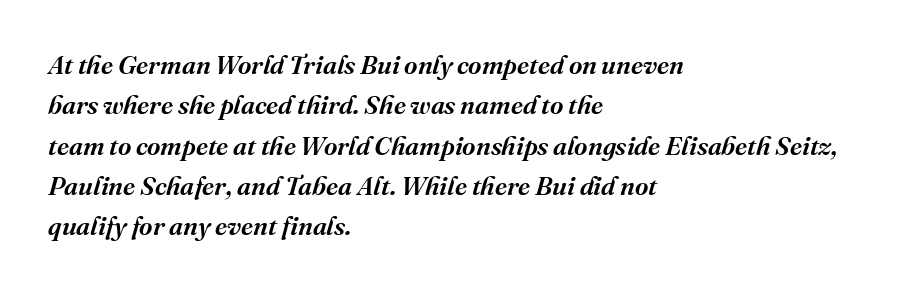
{"italic": "yes", "lean": "right", "slant_degrees": 16, "underline": "no", "align": "left", "line_spacing": "normal", "line_spacing_ratio": 1.55, "letter_spacing": "normal", "letter_spacing_em": 0.0, "glyph_px": 26}
